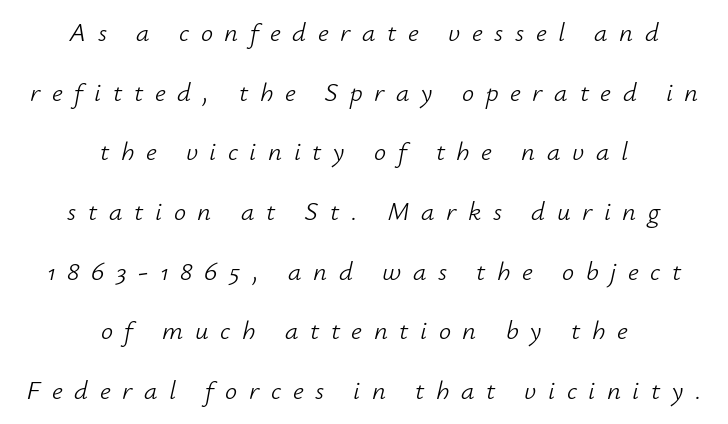
The tracking reads as deliberately expanded to a designer's eye. Neither beginnings nor endings align; midpoints do. Underlining? Definitely not there. Successive baselines arrive slowly, with a big drop between each. Stems and bowls with no extra thickness — not bold.
